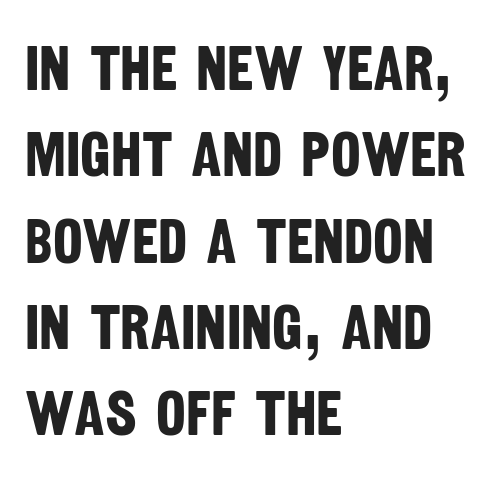
The rendering uses natural spacing where letterforms have individual widths. Whoever set this chose a conventional vertical rhythm. Line starts are locked; line ends wander. Short note: letters normally spaced. Chunky letters — that's bold for sure.
